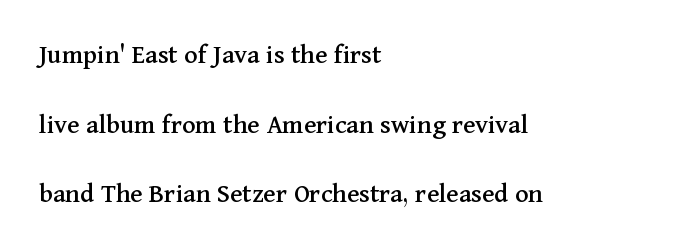
{"serif": "yes", "italic": "no", "width": "normal", "stroke_contrast": "medium", "x_height": "medium", "monospaced": "no", "underline": "no", "align": "left", "line_spacing": "loose", "line_spacing_ratio": 2.49, "letter_spacing": "normal", "letter_spacing_em": 0.0, "glyph_px": 28}
